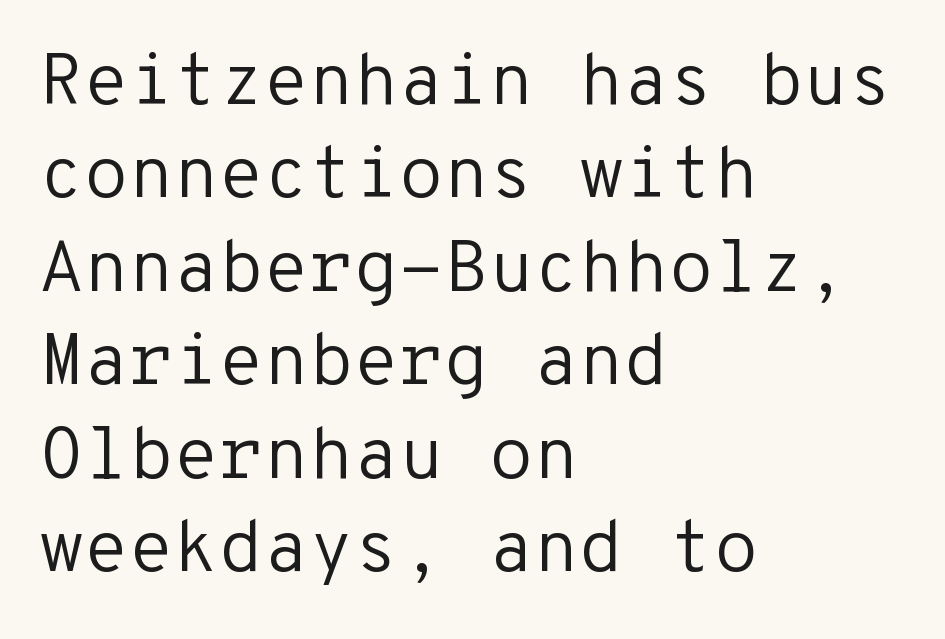
{"serif": "no", "italic": "no", "bold": "no", "weight": "regular", "width": "normal", "stroke_contrast": "low", "x_height": "medium", "monospaced": "yes", "underline": "no", "align": "left", "line_spacing": "normal", "line_spacing_ratio": 1.28, "letter_spacing": "normal", "letter_spacing_em": 0.0, "glyph_px": 73}
